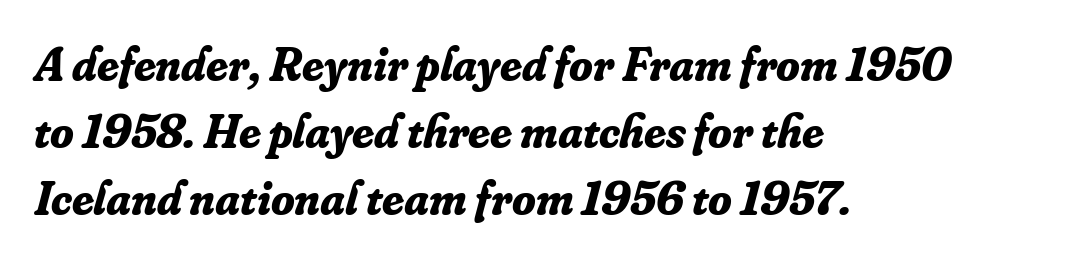
The image shows 48 px bold serif type, italic (leaning right); set left-aligned, normal line spacing (1.4x), normal letter spacing, not underlined; low stroke contrast and a small x-height.
